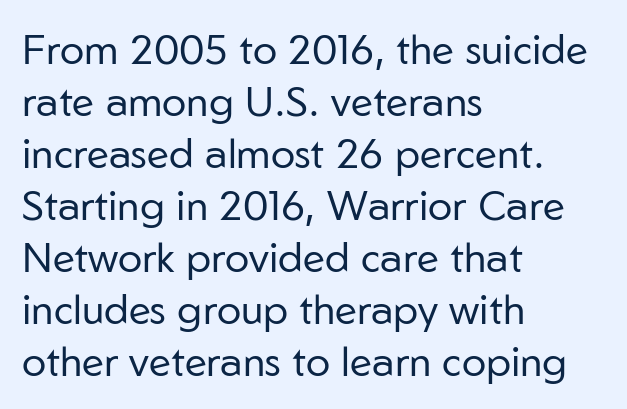
Unmarked baselines from the first word to the last. Students, note that the glyphs here touch the page at normal intervals. Ordinary non-slanted type is in use. A classic flush-left, rag-right setting is used for this passage. Do the characters align in a grid? No, the font is proportional. The face used here is a sans, in the tradition of grotesques and geometrics.
